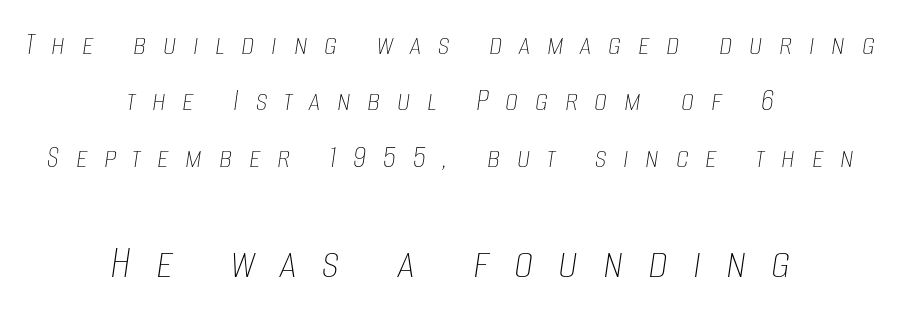
{"italic": "yes", "lean": "right", "slant_degrees": 8, "bold": "no", "weight": "thin", "width": "condensed", "stroke_contrast": "low", "x_height": "large", "monospaced": "no", "underline": "no", "align": "center", "line_spacing_ratio": 1.71, "letter_spacing": "wide", "letter_spacing_em": 0.5, "larger_block": "second", "size_ratio": 1.48, "glyph_px": 49}
